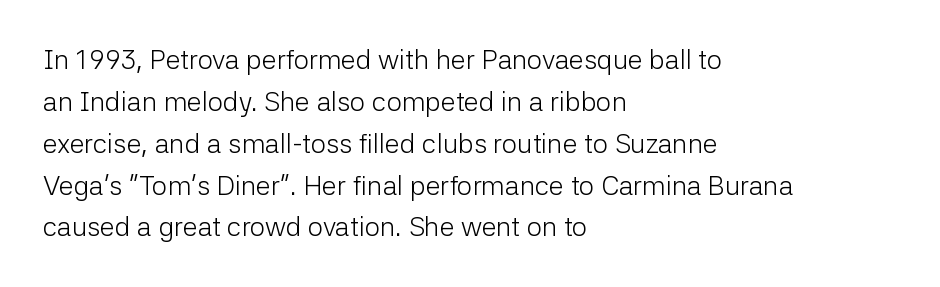
Q: Is the text bold? A: No.
Q: Is the text italic (slanted)? A: No, it is upright.
Q: Is the text underlined? A: No.
Q: How is the paragraph aligned? A: Left-aligned.
Q: Is the spacing between letters normal or unusually wide? A: Normal.
Q: Is the spacing between lines tight, normal or loose? A: Normal.
